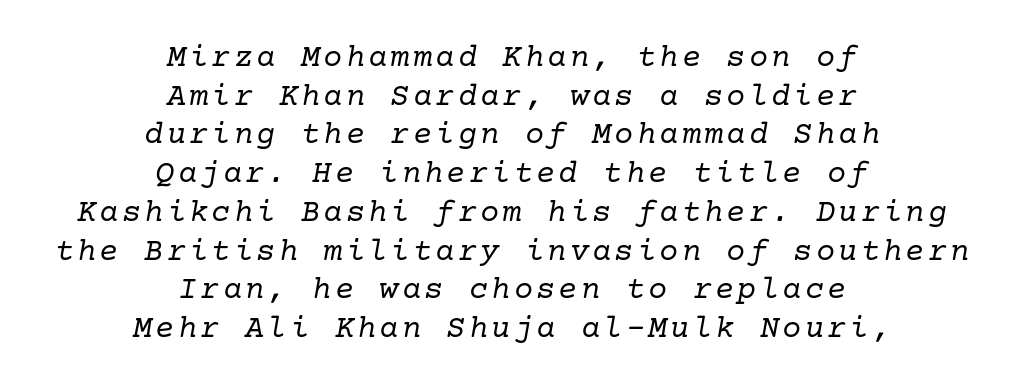
Q: Is the text bold? A: No.
Q: Is the text italic (slanted)? A: Yes, it leans right by about 10 degrees.
Q: Is the typeface a serif or a sans-serif typeface? A: Serif.
Q: Is the text underlined? A: No.
Q: How is the paragraph aligned? A: Centered.
Q: Width (condensed, normal, or wide)? A: Normal.
Q: Stroke contrast? A: Low.
Q: x-height? A: Medium.
